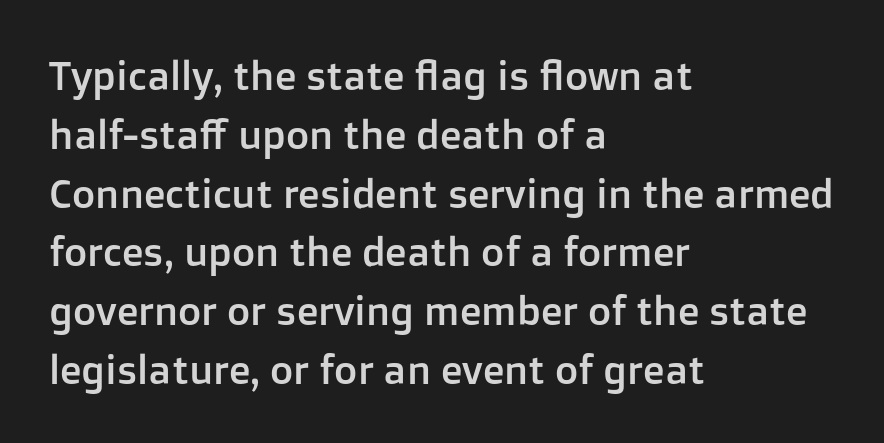
The image shows 40 px sans-serif type, upright; set left-aligned, normal line spacing (1.47x), normal letter spacing, not underlined; low stroke contrast and a medium x-height.
